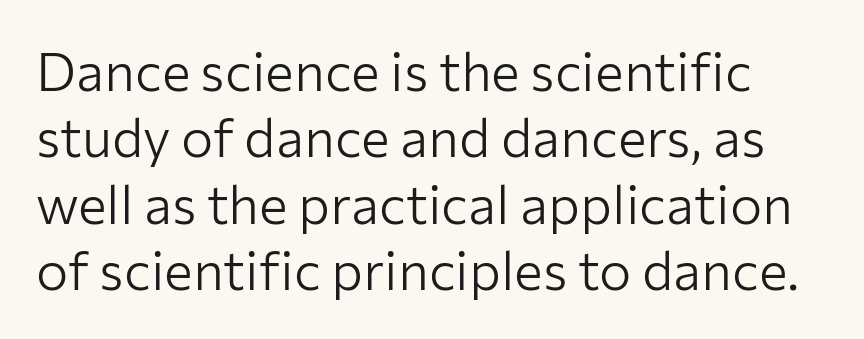
{"serif": "no", "italic": "no", "bold": "no", "weight": "light", "width": "normal", "stroke_contrast": "low", "x_height": "medium", "monospaced": "no", "underline": "no", "line_spacing_ratio": 1.23, "letter_spacing": "normal", "letter_spacing_em": 0.0, "glyph_px": 54}
